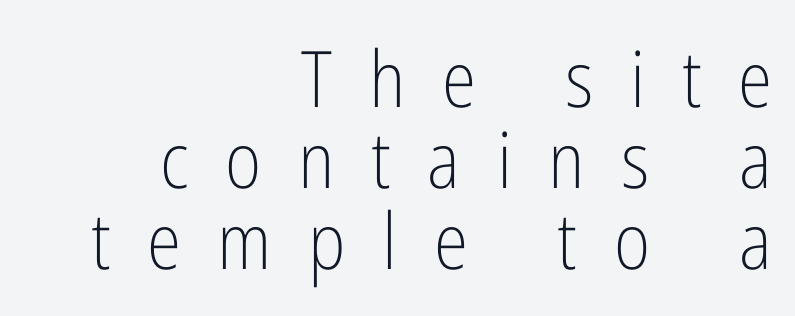
Q: Is the text bold? A: No.
Q: Is the text italic (slanted)? A: No, it is upright.
Q: Is the typeface a serif or a sans-serif typeface? A: Sans-serif.
Q: Is the text underlined? A: No.
Q: How is the paragraph aligned? A: Right-aligned.
Q: Is the spacing between letters normal or unusually wide? A: Unusually wide.
Q: Is the spacing between lines tight, normal or loose? A: Tight.
Q: Width (condensed, normal, or wide)? A: Condensed.
Q: Stroke contrast? A: Low.
Q: x-height? A: Medium.
Q: Monospaced? A: No.
